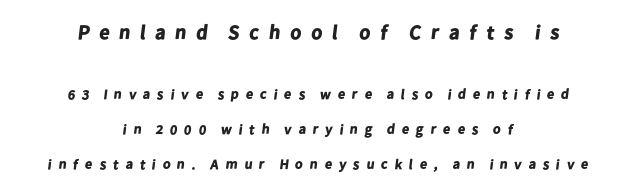
Q: Is the text bold? A: Yes.
Q: Is the text underlined? A: No.
Q: How is the paragraph aligned? A: Centered.
Q: Is the spacing between letters normal or unusually wide? A: Unusually wide.
Q: Is the spacing between lines tight, normal or loose? A: Loose.
Q: Which block of text is set in a larger size, the first (top) or the second (bottom)? A: The first (top) one.
